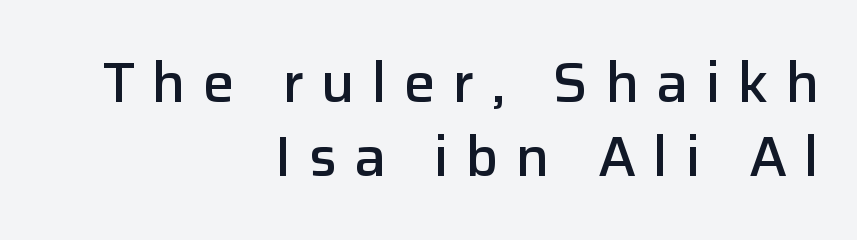
Q: Is the text bold? A: Semi-bold.
Q: Is the text italic (slanted)? A: No, it is upright.
Q: Is the typeface a serif or a sans-serif typeface? A: Sans-serif.
Q: Is the text underlined? A: No.
Q: How is the paragraph aligned? A: Right-aligned.
Q: Is the spacing between letters normal or unusually wide? A: Unusually wide.
Q: Is the spacing between lines tight, normal or loose? A: Normal.
Q: Width (condensed, normal, or wide)? A: Normal.
Q: Stroke contrast? A: Low.
Q: x-height? A: Medium.
Q: Monospaced? A: No.
